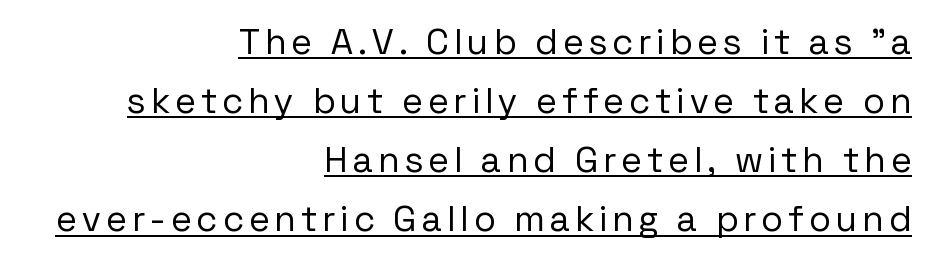
The image shows 36 px regular-weight sans-serif type, upright; set right-aligned, normal line spacing (1.64x), underlined; low stroke contrast and a medium x-height.
